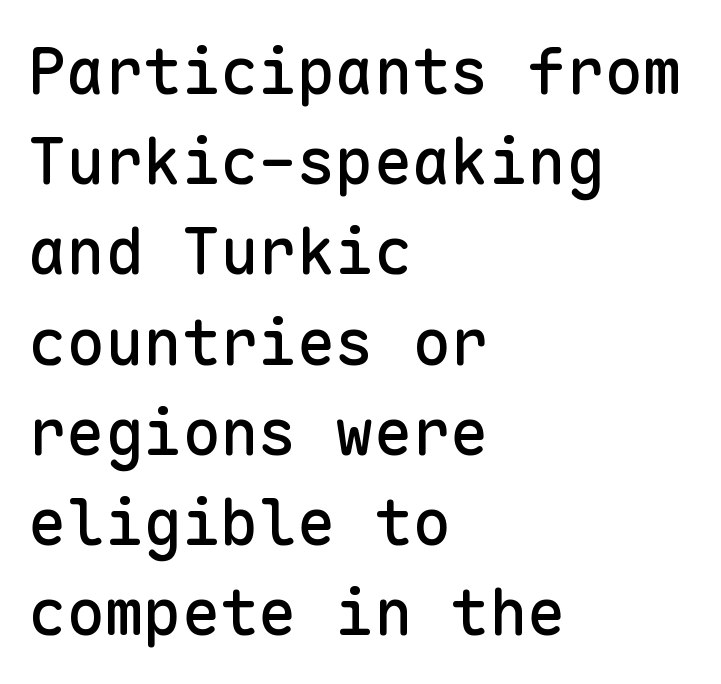
This rendering features lettering with no underline. Students, observe: this is what conventionally led text looks like. The face used here is a sans, in the tradition of grotesques and geometrics. Is there any slant? The stems are plumb.
